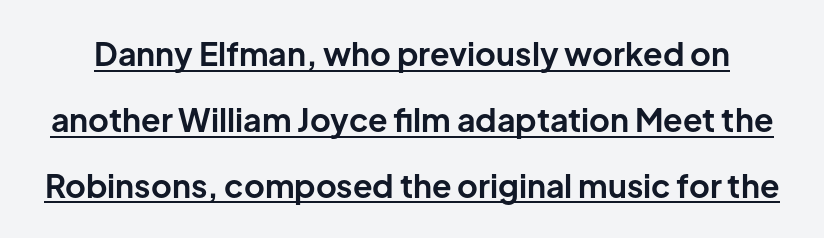
{"serif": "no", "italic": "no", "bold": "yes", "weight": "bold", "width": "normal", "stroke_contrast": "low", "x_height": "medium", "monospaced": "no", "underline": "yes", "line_spacing": "loose", "line_spacing_ratio": 2.06, "letter_spacing": "normal", "letter_spacing_em": 0.0, "glyph_px": 32}
